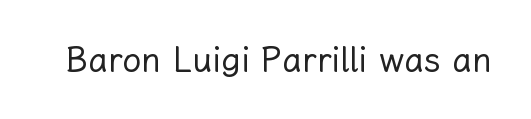
Default kerning and tracking; the words read as compact shapes. The font's upright variant was chosen for this text. The specimen omits any rule beneath the text block's lines. The typeface has the unassuming heft of standard copy or less.
